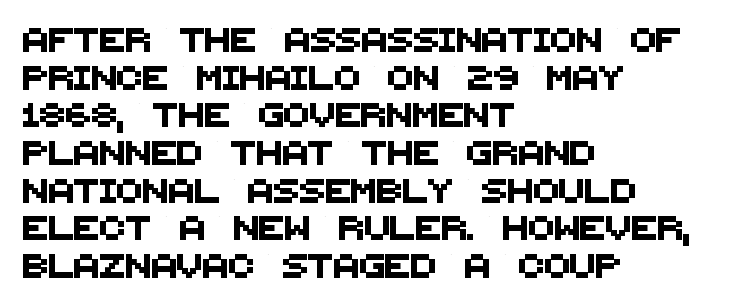
Q: Is the text underlined? A: No.
Q: How is the paragraph aligned? A: Left-aligned.
Q: Is the spacing between letters normal or unusually wide? A: Normal.
Q: Is the spacing between lines tight, normal or loose? A: Normal.
